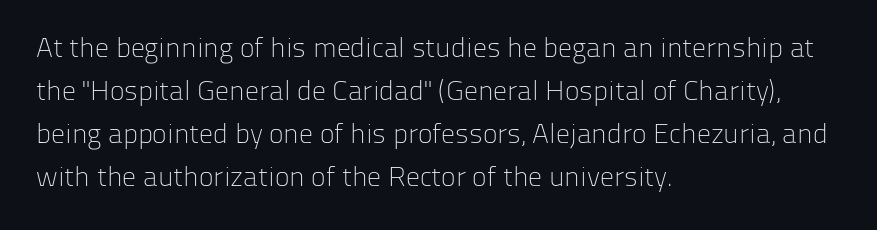
{"serif": "no", "italic": "no", "bold": "no", "weight": "light", "width": "normal", "stroke_contrast": "low", "x_height": "medium", "monospaced": "no", "underline": "no", "align": "left", "line_spacing": "normal", "line_spacing_ratio": 1.54, "letter_spacing": "normal", "letter_spacing_em": 0.0, "glyph_px": 28}
